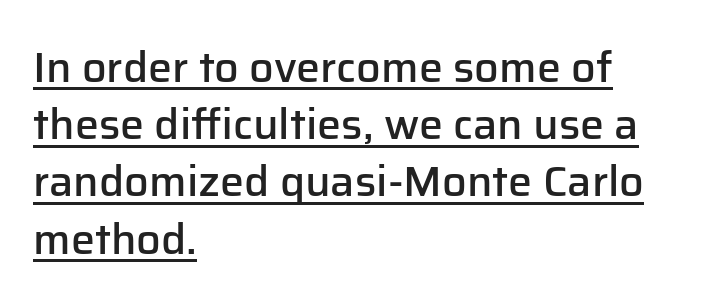
{"serif": "no", "italic": "no", "bold": "semi", "weight": "semibold", "width": "normal", "stroke_contrast": "low", "x_height": "medium", "monospaced": "no", "underline": "yes", "align": "left", "line_spacing": "normal", "line_spacing_ratio": 1.33, "letter_spacing": "normal", "letter_spacing_em": 0.0, "glyph_px": 43}
